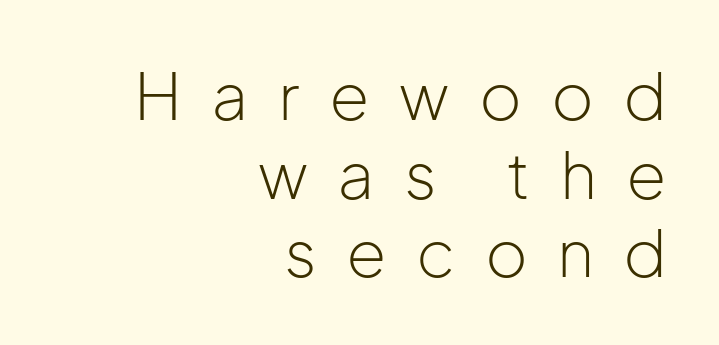
{"serif": "no", "italic": "no", "bold": "no", "weight": "light", "width": "normal", "stroke_contrast": "low", "x_height": "medium", "monospaced": "no", "underline": "no", "align": "right", "line_spacing_ratio": 1.21, "letter_spacing": "wide", "letter_spacing_em": 0.45, "glyph_px": 65}
